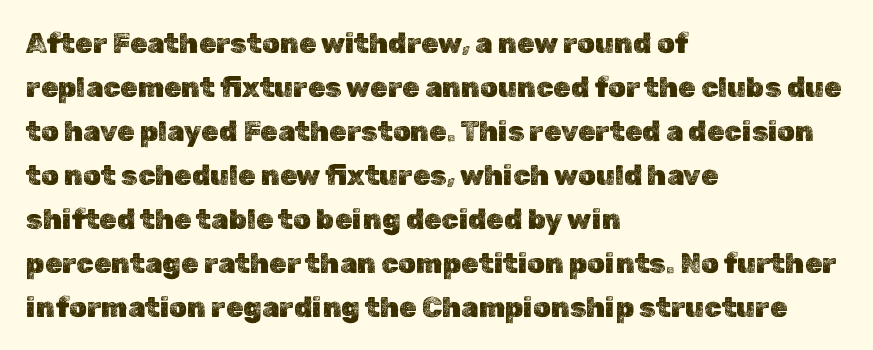
Leading matches the norm, producing a regular column. Descenders hang freely into open space. Note the varied advance widths — an 'i' is clearly narrower than an 'm'. The passage is arranged the way most books set body copy — flush left.
